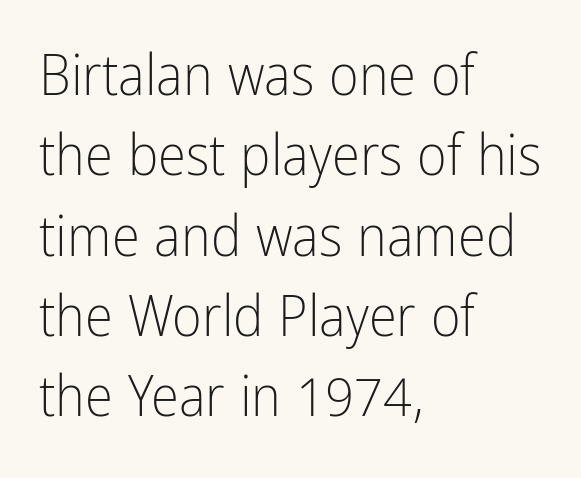
{"serif": "no", "italic": "no", "bold": "no", "weight": "light", "width": "condensed", "stroke_contrast": "low", "x_height": "medium", "monospaced": "no", "underline": "no", "align": "left", "line_spacing": "normal", "line_spacing_ratio": 1.41, "letter_spacing": "normal", "letter_spacing_em": 0.0, "glyph_px": 57}
